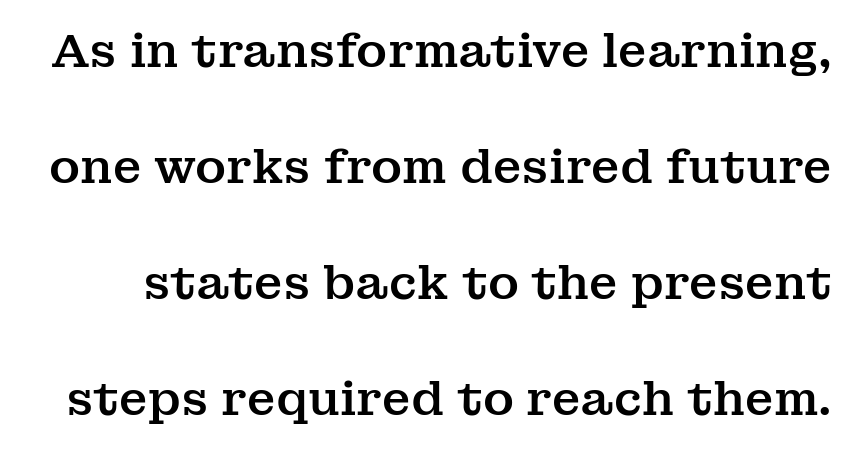
Each word holds together tightly as a unit, with standard inter-letter gaps. Notice how the stems are strictly vertical — no italics here. No word sits above an underline. Each letter's strokes conclude with small projecting serifs.
